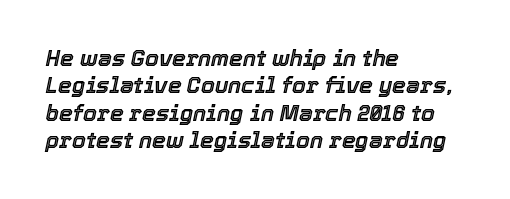
These lines stack with their left ends in a neat column. The strip under each line holds only bare page. Default kerning and tracking; the words read as compact shapes. Emphasis-style slanted type is in use.
